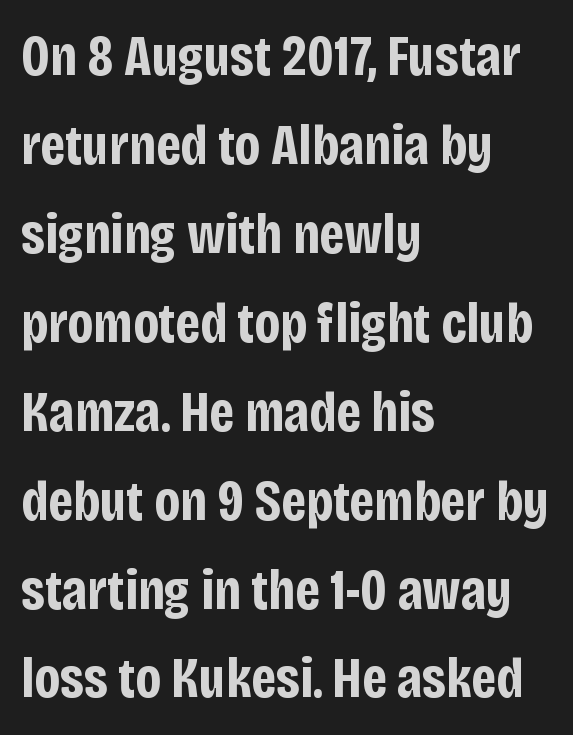
Do the letters lean? They stand straight. The letters sit at their default tracking, neither squeezed nor spread. The lines sit at an ordinary, default distance from one another. What weight is shown? A full bold with thick strokes. This sample has the flowing, uneven cadence of proportional lettering. Plain, unruled lines of type.
